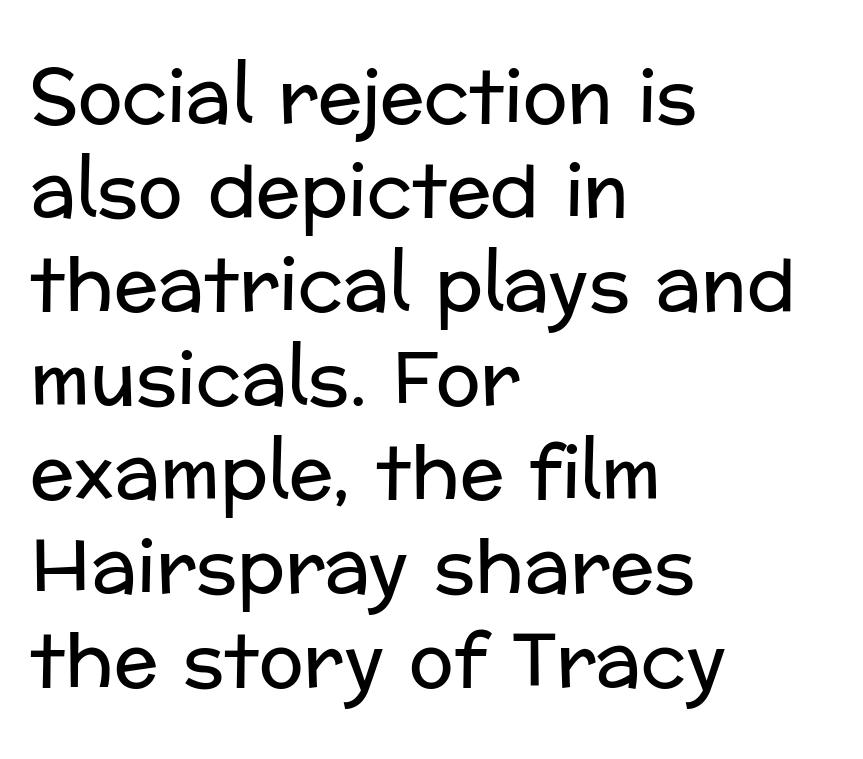
Q: Is the text bold? A: No.
Q: Is the text italic (slanted)? A: No, it is upright.
Q: Is the typeface a serif or a sans-serif typeface? A: Sans-serif.
Q: Is the text underlined? A: No.
Q: How is the paragraph aligned? A: Left-aligned.
Q: Is the spacing between letters normal or unusually wide? A: Normal.
Q: Is the spacing between lines tight, normal or loose? A: Normal.
Q: Width (condensed, normal, or wide)? A: Normal.
Q: Stroke contrast? A: Low.
Q: x-height? A: Medium.
Q: Monospaced? A: No.
